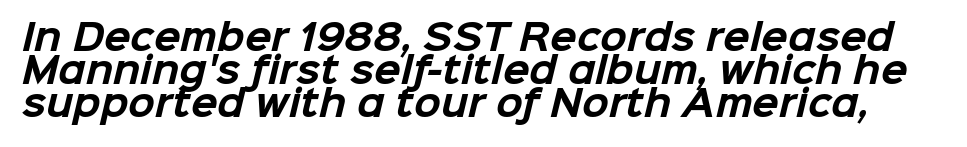
{"serif": "no", "bold": "yes", "weight": "bold", "width": "normal", "stroke_contrast": "low", "x_height": "medium", "monospaced": "no", "underline": "no", "line_spacing": "tight", "line_spacing_ratio": 0.95, "letter_spacing": "normal", "letter_spacing_em": 0.0, "glyph_px": 35}
